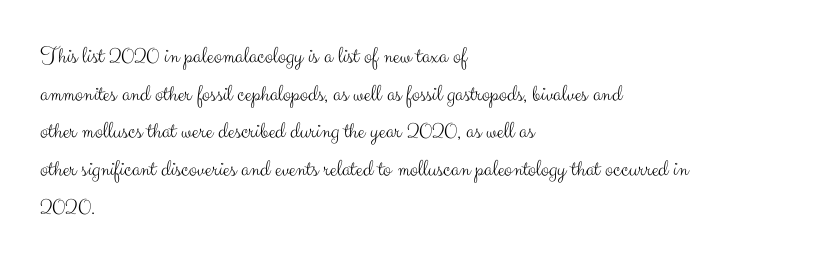
The image shows 24 px text type; set left-aligned, normal line spacing (1.57x), normal letter spacing, not underlined.
